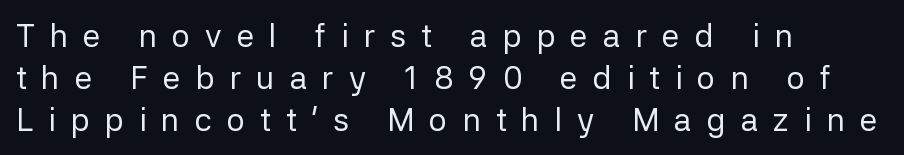
The image shows 32 px regular-weight sans-serif type, upright; set left-aligned, normal line spacing (1.31x), unusually wide letter spacing (+0.47 em), not underlined; low stroke contrast and a medium x-height.
